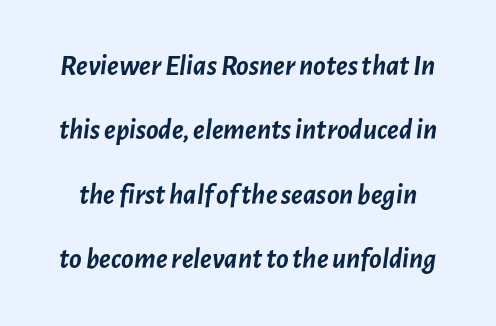
Horizontal bands of white between lines are thick stripes. The rendering uses natural spacing where letterforms have individual widths. The face used here has a pronounced slope to its letters. A typesetter would call this zero additional tracking.
